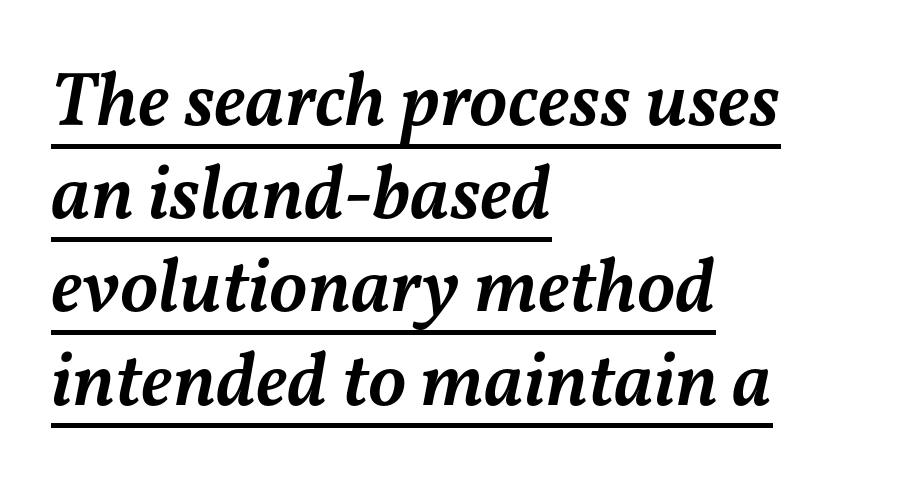
Q: Is the text bold? A: Semi-bold.
Q: Is the text italic (slanted)? A: Yes, it leans right by about 11 degrees.
Q: Is the text underlined? A: Yes.
Q: How is the paragraph aligned? A: Left-aligned.
Q: Is the spacing between letters normal or unusually wide? A: Normal.
Q: Width (condensed, normal, or wide)? A: Normal.
Q: Stroke contrast? A: Medium.
Q: x-height? A: Medium.
Q: Monospaced? A: No.
